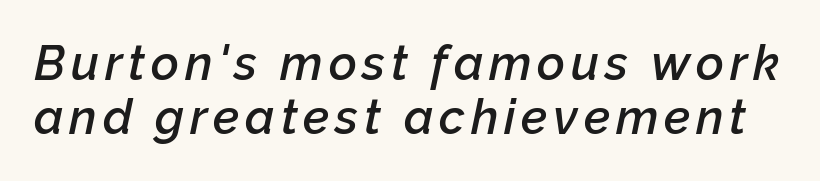
The image shows 48 px semibold type, italic (leaning right); set tight line spacing (1.13x), not underlined; low stroke contrast and a medium x-height.
